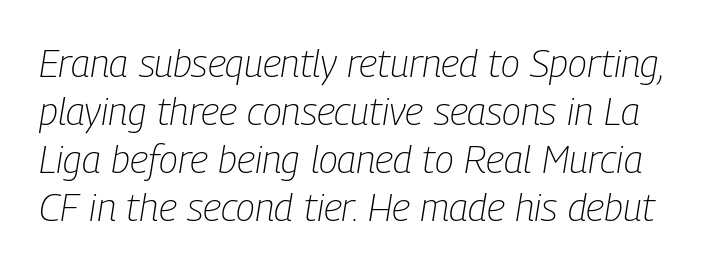
Q: Is the text bold? A: No.
Q: Is the text italic (slanted)? A: Yes, it leans right by about 9 degrees.
Q: Is the text underlined? A: No.
Q: Is the spacing between letters normal or unusually wide? A: Normal.
Q: Width (condensed, normal, or wide)? A: Condensed.
Q: Stroke contrast? A: Low.
Q: x-height? A: Medium.
Q: Monospaced? A: No.
